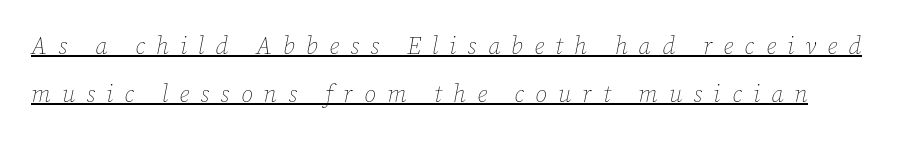
Q: Is the text bold? A: No.
Q: Is the text italic (slanted)? A: Yes, it leans right by about 12 degrees.
Q: Is the text underlined? A: Yes.
Q: Is the spacing between letters normal or unusually wide? A: Unusually wide.
Q: Is the spacing between lines tight, normal or loose? A: Loose.
